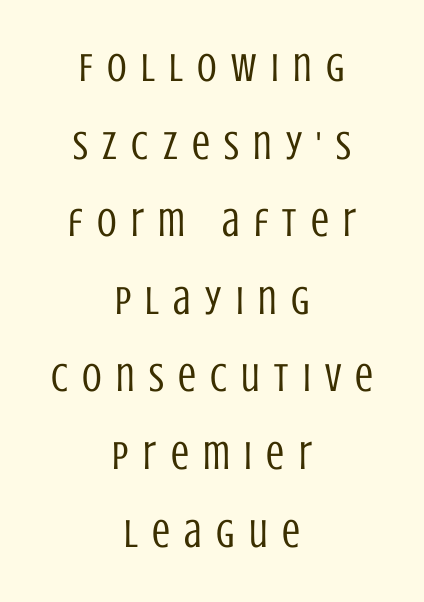
The image shows 40 px regular-weight, condensed sans-serif type, upright; set centered, loose line spacing (1.94x), unusually wide letter spacing (+0.36 em), not underlined; low stroke contrast and a large x-height.
